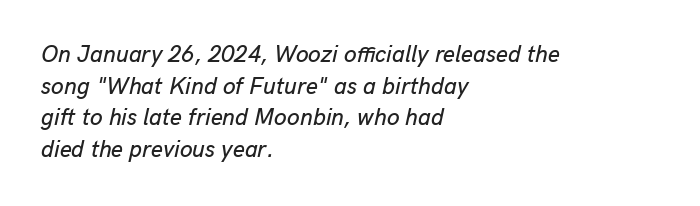
The image shows 23 px text type, italic (leaning right); set left-aligned, normal line spacing (1.38x), normal letter spacing, not underlined.
